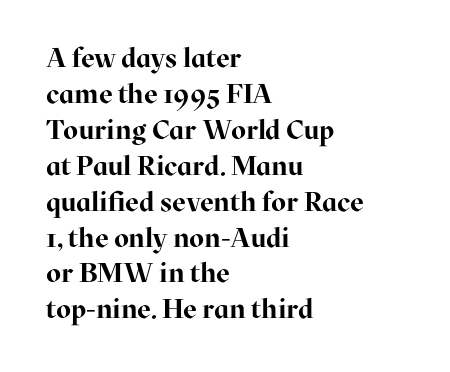
The image shows 27 px bold type, upright; set left-aligned, normal line spacing (1.33x), normal letter spacing, not underlined.
